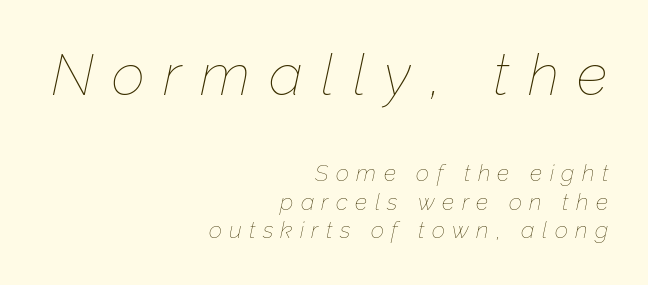
{"italic": "yes", "lean": "right", "slant_degrees": 12, "bold": "no", "weight": "thin", "width": "normal", "stroke_contrast": "low", "x_height": "medium", "monospaced": "no", "underline": "no", "align": "right", "line_spacing": "normal", "line_spacing_ratio": 1.25, "letter_spacing": "wide", "letter_spacing_em": 0.32, "larger_block": "first", "size_ratio": 2.52, "glyph_px": 58}
